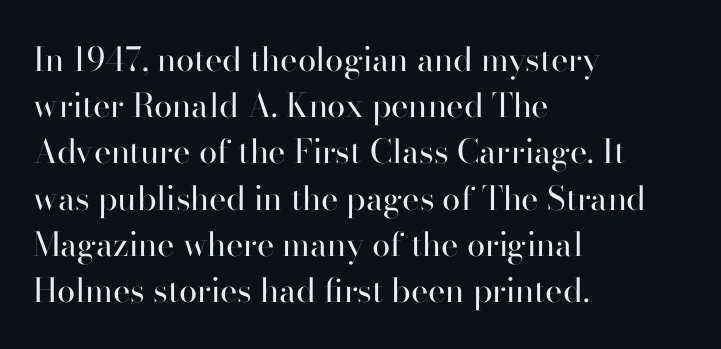
Q: Is the text bold? A: No.
Q: Is the text italic (slanted)? A: No, it is upright.
Q: Is the typeface a serif or a sans-serif typeface? A: Serif.
Q: Is the text underlined? A: No.
Q: How is the paragraph aligned? A: Left-aligned.
Q: Is the spacing between letters normal or unusually wide? A: Normal.
Q: Is the spacing between lines tight, normal or loose? A: Normal.
Q: Width (condensed, normal, or wide)? A: Normal.
Q: Stroke contrast? A: High.
Q: x-height? A: Small.
Q: Monospaced? A: No.
